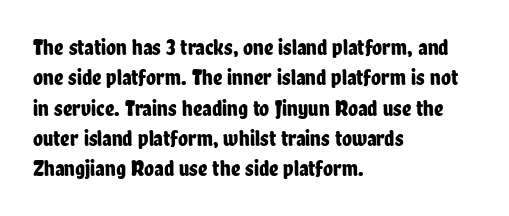
The image shows 23 px text type, upright; set left-aligned, normal line spacing (1.32x), normal letter spacing, not underlined.
